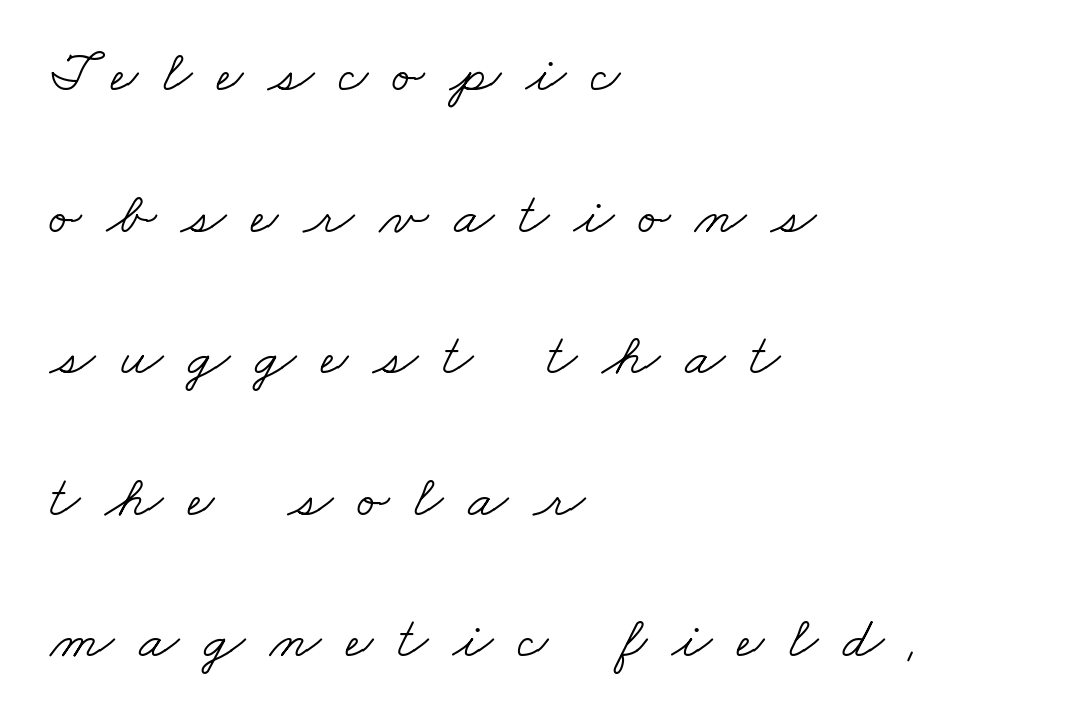
The image shows 59 px light, wide serif type; set left-aligned, loose line spacing (2.4x), unusually wide letter spacing (+0.42 em), not underlined; low stroke contrast and a small x-height.
